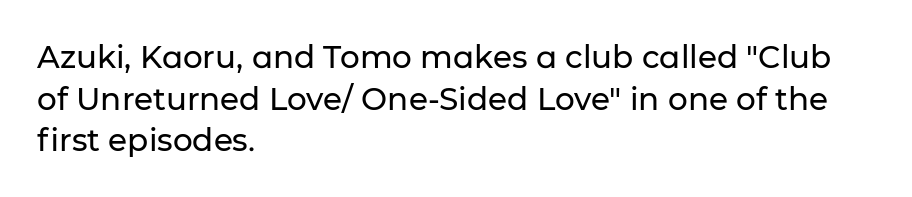
Q: Is the text italic (slanted)? A: No, it is upright.
Q: Is the typeface a serif or a sans-serif typeface? A: Sans-serif.
Q: Is the text underlined? A: No.
Q: How is the paragraph aligned? A: Left-aligned.
Q: Is the spacing between letters normal or unusually wide? A: Normal.
Q: Is the spacing between lines tight, normal or loose? A: Normal.
Q: Width (condensed, normal, or wide)? A: Normal.
Q: Stroke contrast? A: Low.
Q: x-height? A: Medium.
Q: Monospaced? A: No.
